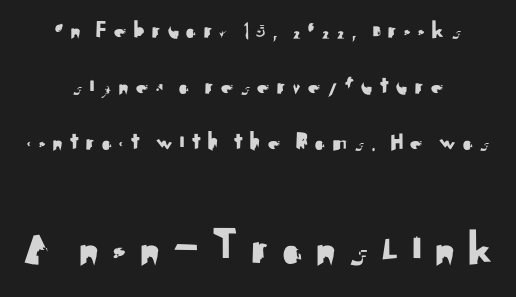
The letters stand straight up with perfectly vertical stems. The rendering inserts visible extra space after every character. Clear beneath every line of the passage. Note the varied advance widths — an 'i' is clearly narrower than an 'm'. Two sizes are in play, and the larger belongs to the second block. The lines are quadded center.
